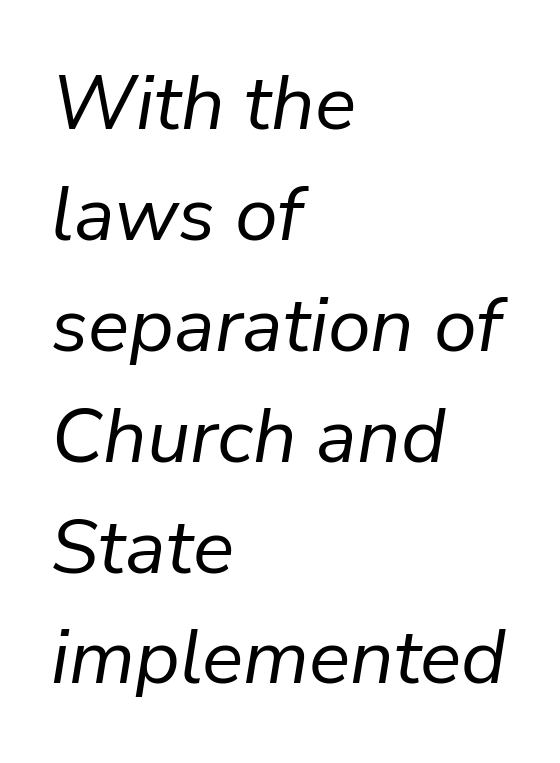
Q: Is the text bold? A: No.
Q: Is the text italic (slanted)? A: Yes, it leans right by about 9 degrees.
Q: Is the text underlined? A: No.
Q: How is the paragraph aligned? A: Left-aligned.
Q: Is the spacing between letters normal or unusually wide? A: Normal.
Q: Is the spacing between lines tight, normal or loose? A: Normal.
Q: Width (condensed, normal, or wide)? A: Normal.
Q: Stroke contrast? A: Low.
Q: x-height? A: Medium.
Q: Monospaced? A: No.
